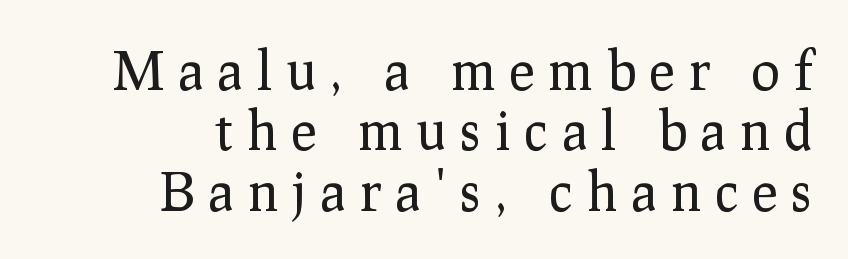
The image shows 53 px regular-weight serif type, upright; set right-aligned, tight line spacing (1.14x), unusually wide letter spacing (+0.27 em), not underlined; low stroke contrast and a medium x-height.
